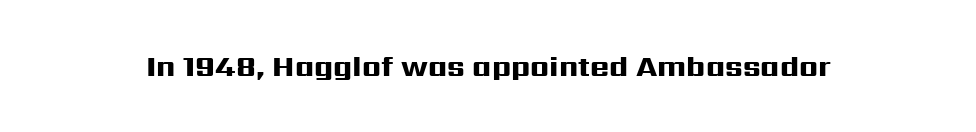
The image shows 29 px heavy, wide sans-serif type, upright; set normal letter spacing, not underlined; high stroke contrast and a medium x-height.
